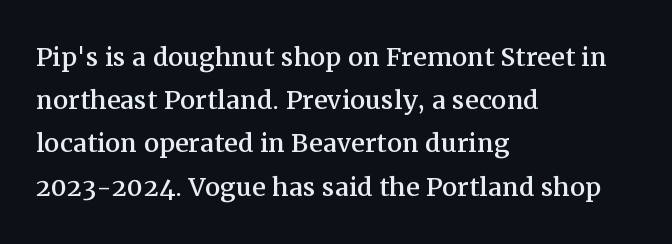
The image shows 34 px serif type, upright; set left-aligned, normal line spacing (1.27x), normal letter spacing, not underlined; medium stroke contrast and a medium x-height.
